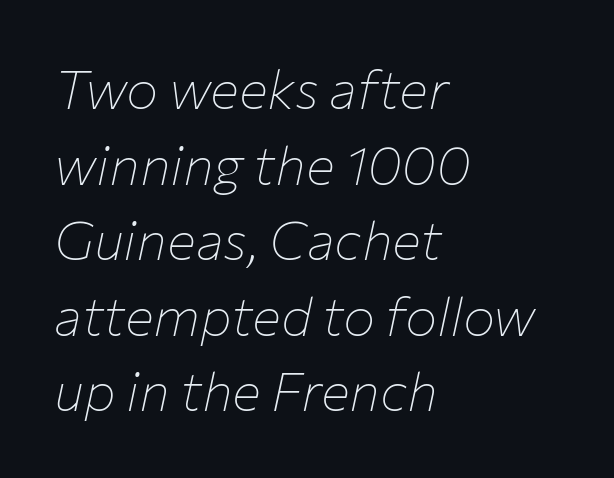
{"italic": "yes", "lean": "right", "slant_degrees": 12, "bold": "no", "weight": "thin", "width": "normal", "stroke_contrast": "low", "x_height": "medium", "monospaced": "no", "underline": "no", "align": "left", "line_spacing": "normal", "line_spacing_ratio": 1.4, "letter_spacing": "normal", "letter_spacing_em": 0.0, "glyph_px": 54}
